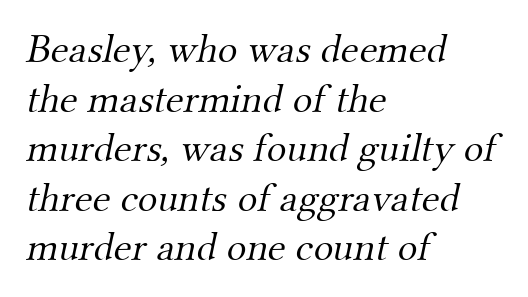
The image shows 41 px light serif type; set left-aligned, line spacing 1.21x, normal letter spacing, not underlined; medium stroke contrast and a small x-height.
